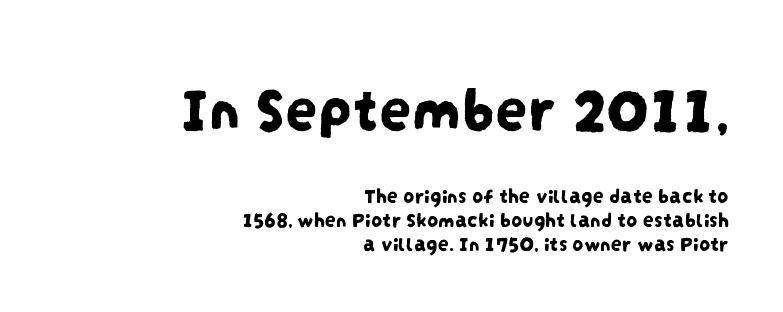
Q: Is the typeface a serif or a sans-serif typeface? A: Sans-serif.
Q: Is the text underlined? A: No.
Q: How is the paragraph aligned? A: Right-aligned.
Q: Is the spacing between letters normal or unusually wide? A: Normal.
Q: Is the spacing between lines tight, normal or loose? A: Tight.
Q: Which block of text is set in a larger size, the first (top) or the second (bottom)? A: The first (top) one.
Q: Width (condensed, normal, or wide)? A: Condensed.
Q: Stroke contrast? A: Low.
Q: x-height? A: Large.
Q: Monospaced? A: No.
